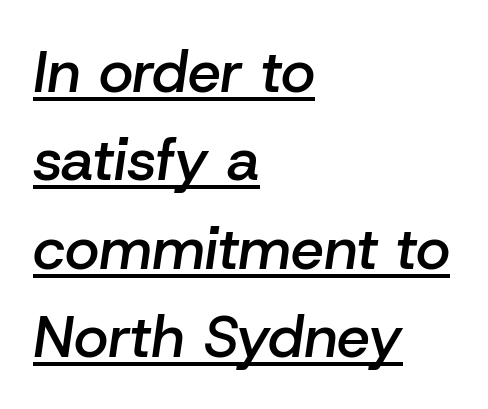
The gaps between neighbouring characters are ordinary and unremarkable. A typesetter would call this leading conventional body-copy spacing. Is the type bold? Partly — it's a semibold, heavier than regular but not fully bold. Horizontal alignment here is leftward, the default for most running prose. These lines are rendered in a variable-pitch font.
